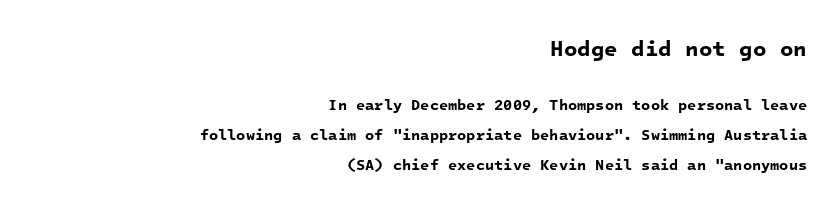
In terms of letterspacing, this is plain default setting. This rendering features lettering with no underline. The sample has been set heavy, in full bold. Bigger letters appear in the top chunk; the bottom chunk is reduced. Successive baselines arrive slowly, with a big drop between each. Casual observation: everything's shoved over to the right.
